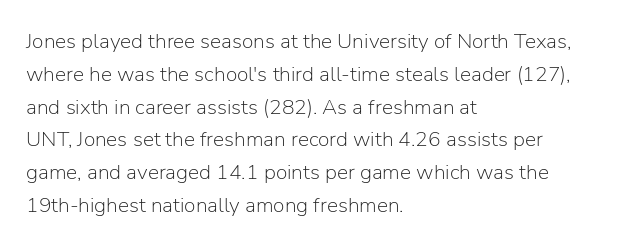
Upright lettering throughout. The rows are spaced the way most documents space them. These lines stack with their left ends in a neat column. The space beneath each line is pristine and unruled. This sample uses plain, unmodified letter spacing. Stem width sits at or under what a default text font uses.
